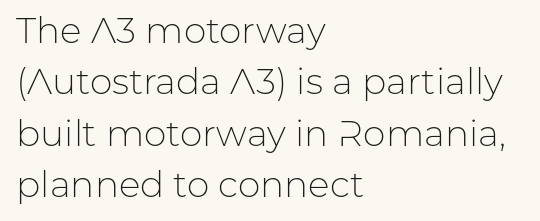
Q: Is the text bold? A: No.
Q: Is the text italic (slanted)? A: No, it is upright.
Q: Is the typeface a serif or a sans-serif typeface? A: Sans-serif.
Q: Is the text underlined? A: No.
Q: How is the paragraph aligned? A: Left-aligned.
Q: Is the spacing between letters normal or unusually wide? A: Normal.
Q: Is the spacing between lines tight, normal or loose? A: Normal.
Q: Width (condensed, normal, or wide)? A: Normal.
Q: Stroke contrast? A: Low.
Q: x-height? A: Medium.
Q: Monospaced? A: No.
